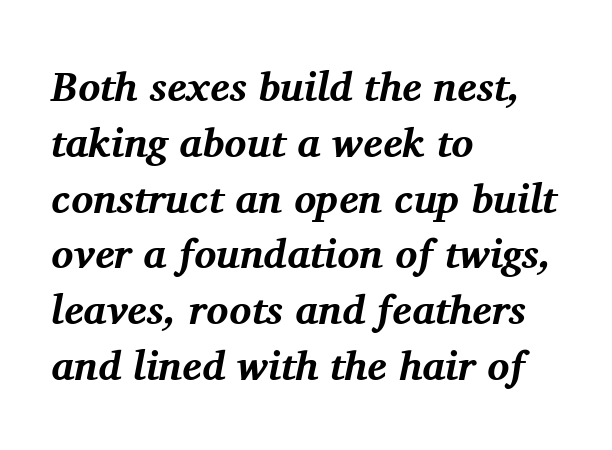
Each line starts at the same left margin while the right side varies. Normally led — the rows are evenly, conventionally spaced. The face used here is proportionally spaced, like ordinary book or web type. This rendering features lettering with no underline. If you drew a line through each stem, it would be angled. Typographic density is high because the face is bold.
